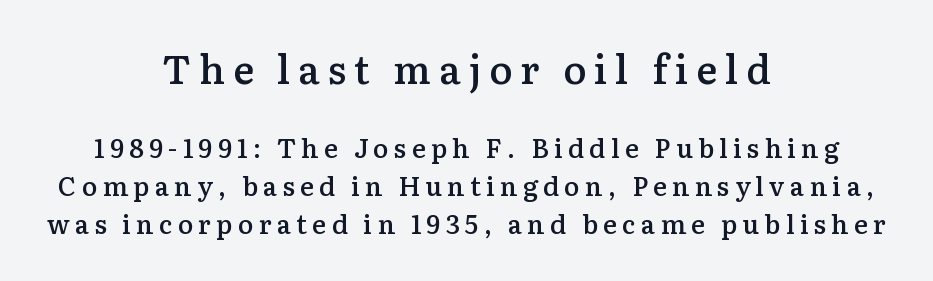
Q: Is the text bold? A: Semi-bold.
Q: Is the text italic (slanted)? A: No, it is upright.
Q: Is the typeface a serif or a sans-serif typeface? A: Serif.
Q: Is the text underlined? A: No.
Q: How is the paragraph aligned? A: Centered.
Q: Is the spacing between letters normal or unusually wide? A: Unusually wide.
Q: Is the spacing between lines tight, normal or loose? A: Normal.
Q: Which block of text is set in a larger size, the first (top) or the second (bottom)? A: The first (top) one.
Q: Width (condensed, normal, or wide)? A: Normal.
Q: Stroke contrast? A: Low.
Q: x-height? A: Medium.
Q: Monospaced? A: No.
